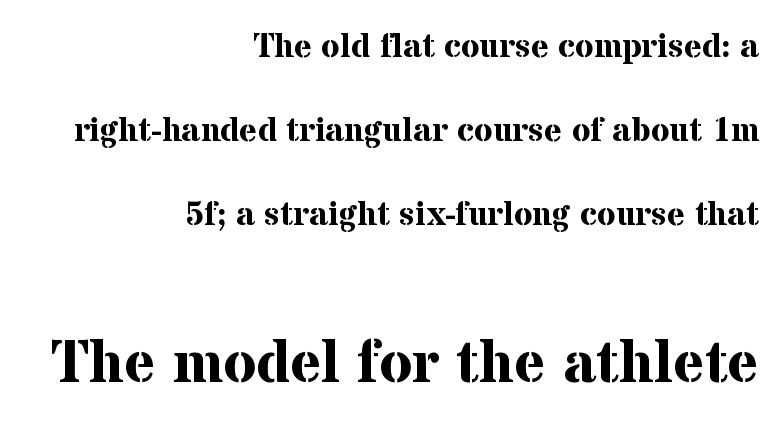
Q: Is the text bold? A: Yes.
Q: Is the text italic (slanted)? A: No, it is upright.
Q: Is the typeface a serif or a sans-serif typeface? A: Serif.
Q: Is the text underlined? A: No.
Q: How is the paragraph aligned? A: Right-aligned.
Q: Is the spacing between letters normal or unusually wide? A: Normal.
Q: Is the spacing between lines tight, normal or loose? A: Loose.
Q: Which block of text is set in a larger size, the first (top) or the second (bottom)? A: The second (bottom) one.
Q: Width (condensed, normal, or wide)? A: Normal.
Q: Stroke contrast? A: Medium.
Q: x-height? A: Medium.
Q: Monospaced? A: No.
